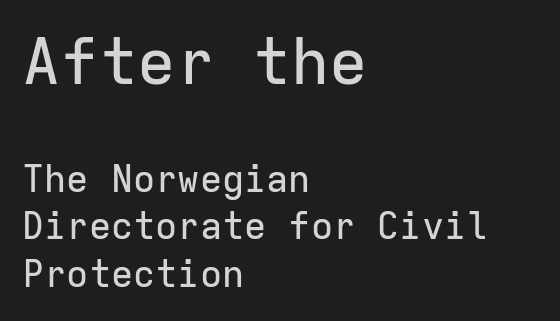
{"serif": "no", "italic": "no", "width": "normal", "stroke_contrast": "low", "x_height": "medium", "monospaced": "yes", "underline": "no", "align": "left", "line_spacing": "normal", "line_spacing_ratio": 1.29, "letter_spacing": "normal", "letter_spacing_em": 0.0, "larger_block": "first", "size_ratio": 1.73, "glyph_px": 64}
